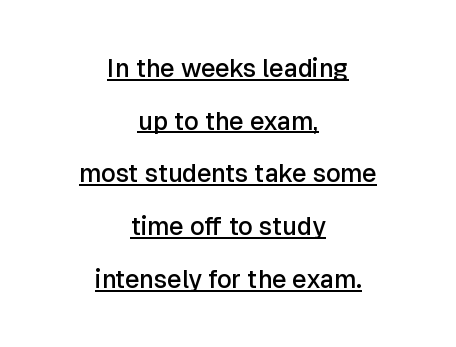
The image shows 25 px text type, upright; set centered, loose line spacing (2.11x), normal letter spacing, underlined.
